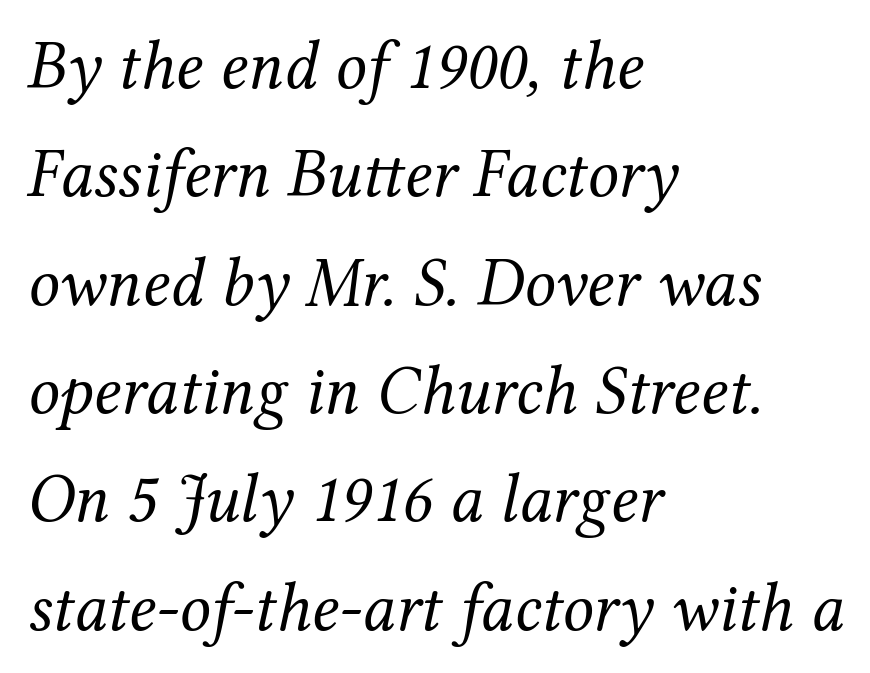
The image shows 69 px regular-weight serif type, italic (leaning right); set left-aligned, normal line spacing (1.57x), normal letter spacing, not underlined; medium stroke contrast and a medium x-height.
